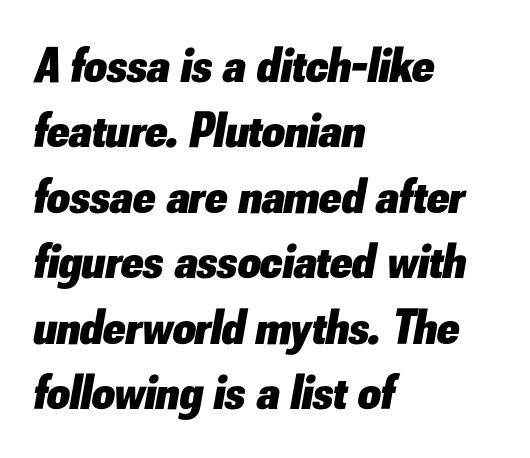
{"italic": "yes", "lean": "right", "slant_degrees": 10, "bold": "yes", "weight": "heavy", "width": "normal", "stroke_contrast": "low", "x_height": "small", "monospaced": "no", "underline": "no", "align": "left", "line_spacing": "normal", "line_spacing_ratio": 1.31, "letter_spacing": "normal", "letter_spacing_em": 0.0, "glyph_px": 50}
